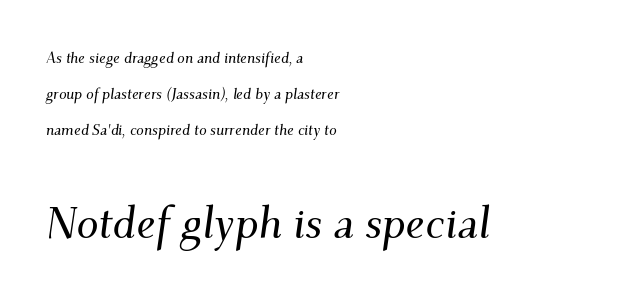
{"serif": "yes", "italic": "yes", "lean": "right", "slant_degrees": 9, "width": "normal", "stroke_contrast": "medium", "x_height": "small", "monospaced": "no", "underline": "no", "align": "left", "line_spacing": "loose", "line_spacing_ratio": 2.39, "letter_spacing": "normal", "letter_spacing_em": 0.0, "larger_block": "second", "size_ratio": 2.93, "glyph_px": 44}
